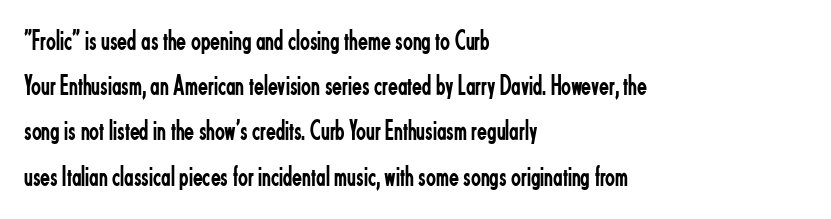
Q: Is the text bold? A: No.
Q: Is the text italic (slanted)? A: No, it is upright.
Q: Is the typeface a serif or a sans-serif typeface? A: Sans-serif.
Q: Is the text underlined? A: No.
Q: How is the paragraph aligned? A: Left-aligned.
Q: Is the spacing between letters normal or unusually wide? A: Normal.
Q: Is the spacing between lines tight, normal or loose? A: Normal.
Q: Width (condensed, normal, or wide)? A: Condensed.
Q: Stroke contrast? A: Low.
Q: x-height? A: Small.
Q: Monospaced? A: No.
